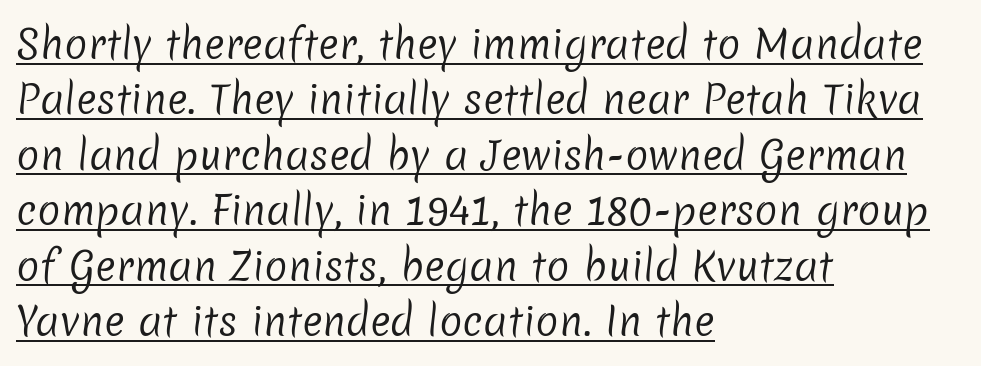
The image shows 39 px regular-weight sans-serif type; set left-aligned, normal line spacing (1.42x), normal letter spacing, underlined; low stroke contrast and a medium x-height.
